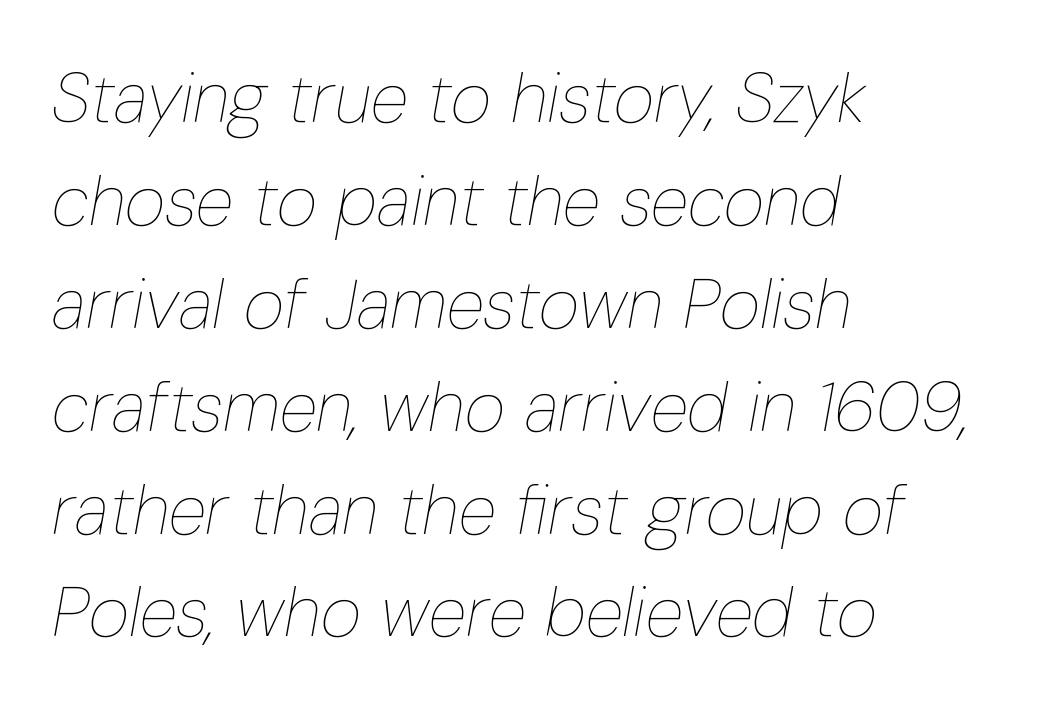
The image shows 70 px thin, condensed type, italic (leaning right); set left-aligned, normal line spacing (1.47x), normal letter spacing, not underlined; low stroke contrast and a medium x-height.
